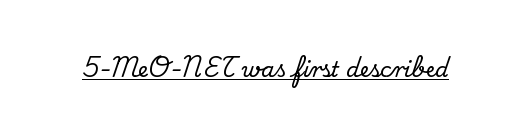
Q: Is the text italic (slanted)? A: Yes.
Q: Is the text underlined? A: Yes.
Q: Is the spacing between letters normal or unusually wide? A: Normal.
